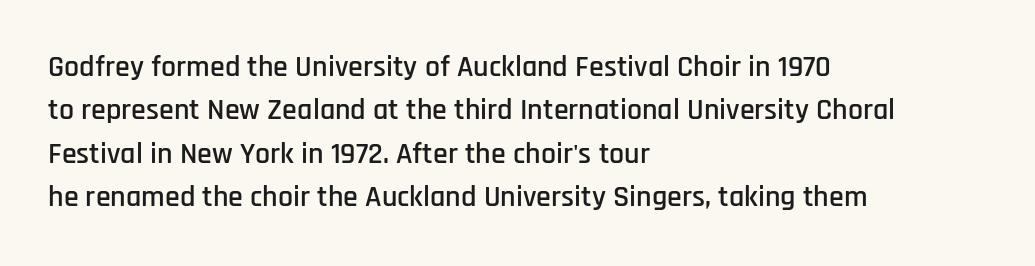
Q: Is the text italic (slanted)? A: No, it is upright.
Q: Is the typeface a serif or a sans-serif typeface? A: Sans-serif.
Q: Is the text underlined? A: No.
Q: How is the paragraph aligned? A: Left-aligned.
Q: Is the spacing between letters normal or unusually wide? A: Normal.
Q: Is the spacing between lines tight, normal or loose? A: Normal.
Q: Width (condensed, normal, or wide)? A: Condensed.
Q: Stroke contrast? A: Low.
Q: x-height? A: Large.
Q: Monospaced? A: No.
